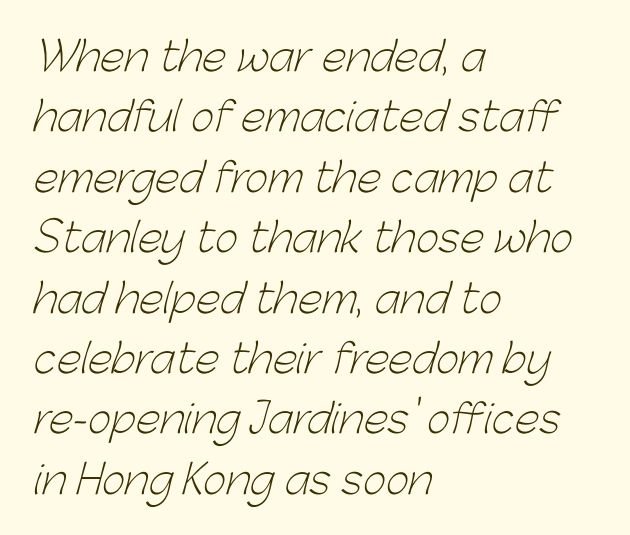
Q: Is the text bold? A: No.
Q: Is the typeface a serif or a sans-serif typeface? A: Sans-serif.
Q: Is the text underlined? A: No.
Q: How is the paragraph aligned? A: Left-aligned.
Q: Is the spacing between letters normal or unusually wide? A: Normal.
Q: Is the spacing between lines tight, normal or loose? A: Normal.
Q: Width (condensed, normal, or wide)? A: Normal.
Q: Stroke contrast? A: Low.
Q: x-height? A: Medium.
Q: Monospaced? A: No.
